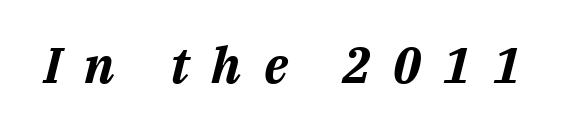
{"italic": "yes", "lean": "right", "slant_degrees": 14, "bold": "yes", "weight": "bold", "width": "normal", "stroke_contrast": "medium", "x_height": "medium", "monospaced": "no", "underline": "no", "letter_spacing": "wide", "letter_spacing_em": 0.45, "glyph_px": 50}
